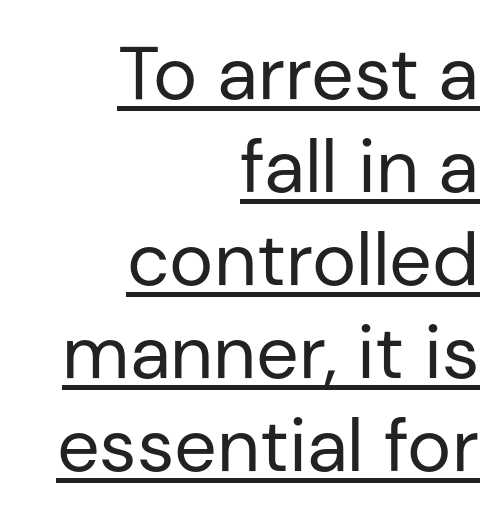
{"serif": "no", "italic": "no", "bold": "no", "weight": "regular", "width": "normal", "stroke_contrast": "low", "x_height": "medium", "monospaced": "no", "underline": "yes", "align": "right", "line_spacing_ratio": 1.24, "letter_spacing": "normal", "letter_spacing_em": 0.0, "glyph_px": 75}
